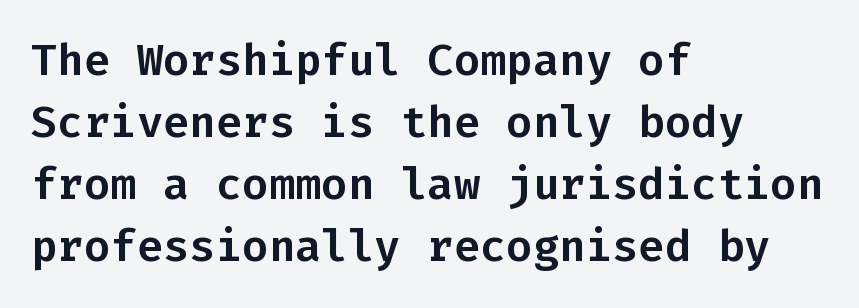
Q: Is the text italic (slanted)? A: No, it is upright.
Q: Is the typeface a serif or a sans-serif typeface? A: Sans-serif.
Q: Is the text underlined? A: No.
Q: How is the paragraph aligned? A: Left-aligned.
Q: Is the spacing between letters normal or unusually wide? A: Normal.
Q: Is the spacing between lines tight, normal or loose? A: Normal.
Q: Width (condensed, normal, or wide)? A: Normal.
Q: Stroke contrast? A: Low.
Q: x-height? A: Medium.
Q: Monospaced? A: Yes.
